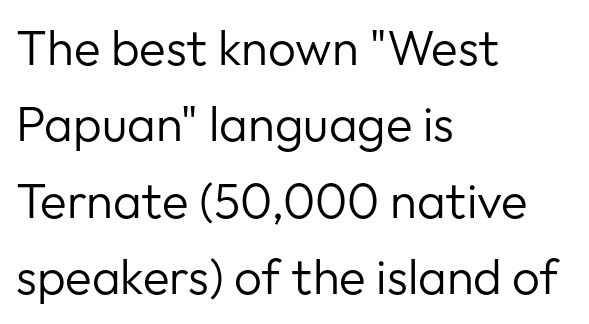
The image shows 49 px regular-weight sans-serif type, upright; set left-aligned, normal line spacing (1.56x), normal letter spacing, not underlined; low stroke contrast and a medium x-height.
